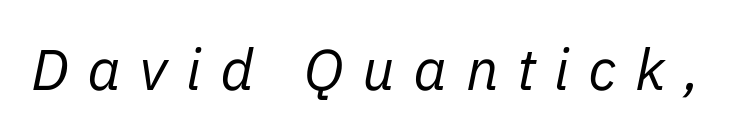
No word sits above an underline. The typesetting does not lean heavy: it is not bold. The face used here is proportionally spaced, like ordinary book or web type. If you drew a line through each stem, it would be angled.
